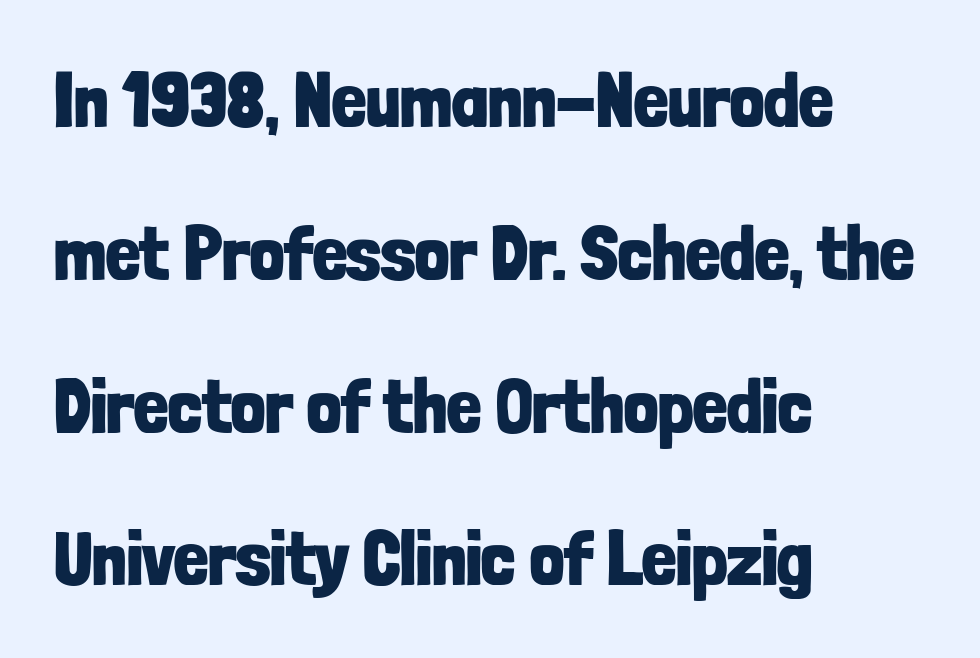
{"serif": "no", "italic": "no", "bold": "yes", "weight": "bold", "width": "condensed", "stroke_contrast": "low", "x_height": "medium", "monospaced": "no", "underline": "no", "align": "left", "line_spacing": "loose", "line_spacing_ratio": 2.01, "letter_spacing": "normal", "letter_spacing_em": 0.0, "glyph_px": 76}
